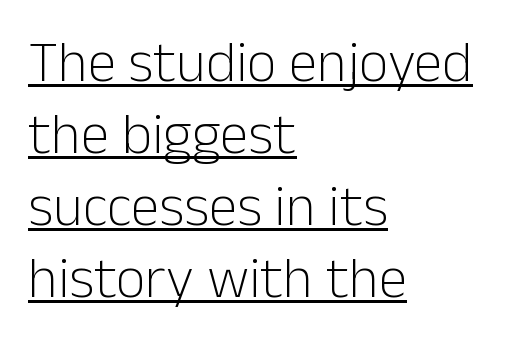
Here the designer chose a conventional face with non-uniform glyph widths. Compared with undecorated copy, this sample adds a rule below the words. All the whitespace from short lines collects on the right. Weight: in the light-to-regular range. A sans-serif font was chosen for this passage.
